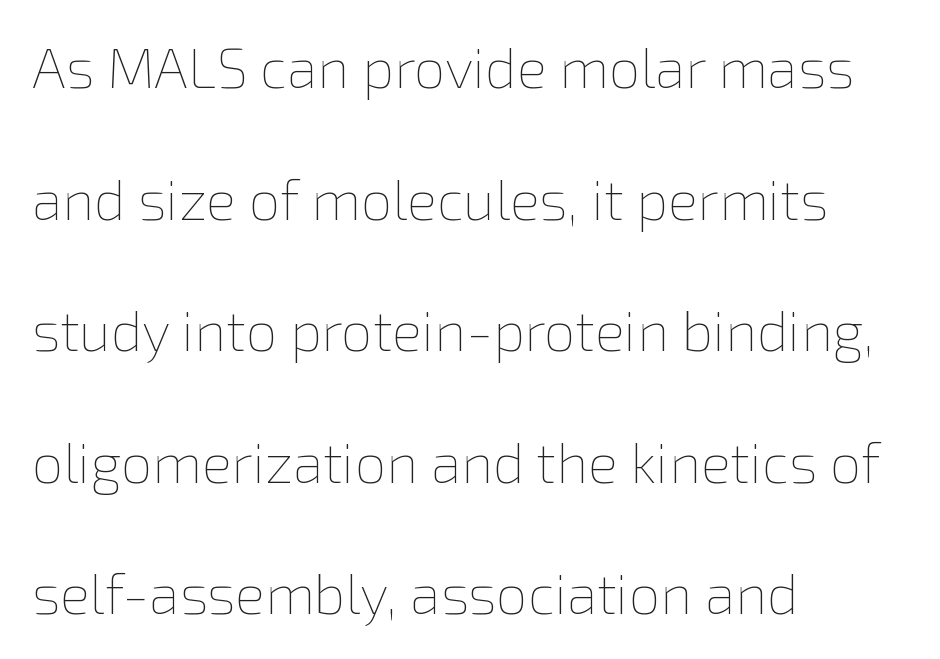
Q: Is the text bold? A: No.
Q: Is the text italic (slanted)? A: No, it is upright.
Q: Is the text underlined? A: No.
Q: How is the paragraph aligned? A: Left-aligned.
Q: Is the spacing between letters normal or unusually wide? A: Normal.
Q: Is the spacing between lines tight, normal or loose? A: Loose.
Q: Width (condensed, normal, or wide)? A: Normal.
Q: Stroke contrast? A: Low.
Q: x-height? A: Medium.
Q: Monospaced? A: No.
